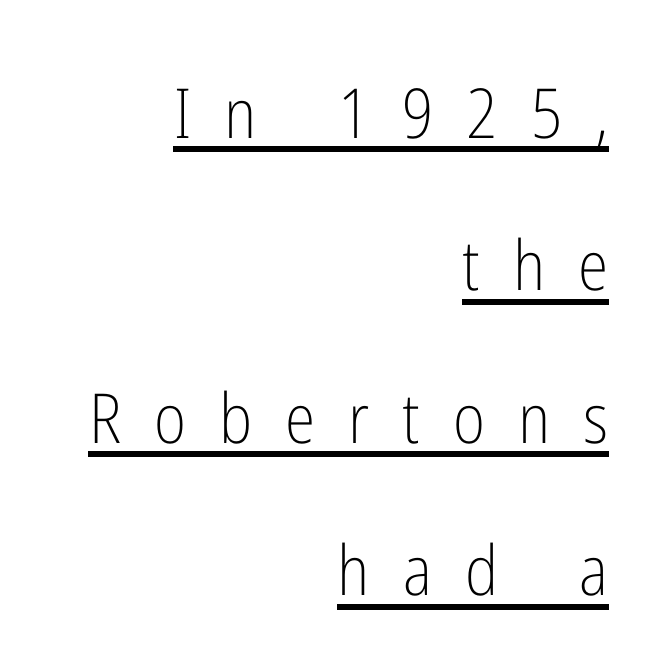
The image shows 69 px light, condensed sans-serif type, upright; set right-aligned, loose line spacing (2.21x), unusually wide letter spacing (+0.48 em), underlined; low stroke contrast and a medium x-height.
